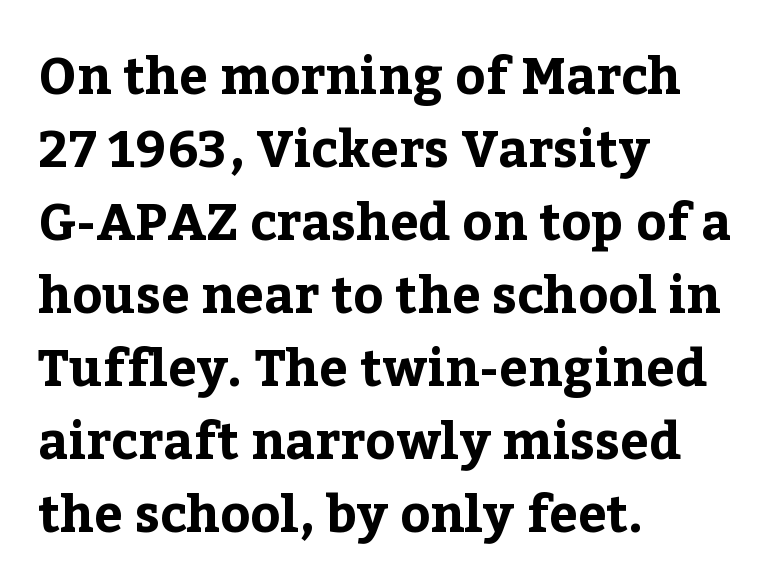
The image shows 51 px bold serif type, upright; set left-aligned, normal line spacing (1.43x), normal letter spacing, not underlined; low stroke contrast and a medium x-height.
